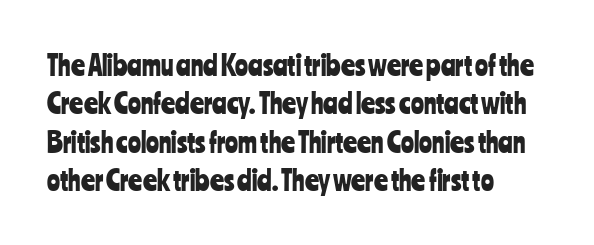
The image shows 27 px text type, upright; set left-aligned, normal line spacing (1.42x), normal letter spacing, not underlined.
